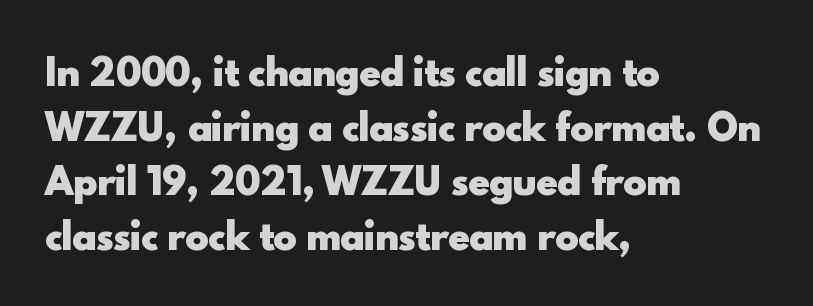
Observe the absence of serifs on each vertical stroke in this sample. These lines are rendered in a variable-pitch font. Caption: standard tracking, unaltered. A typesetter would call this leading conventional body-copy spacing.
